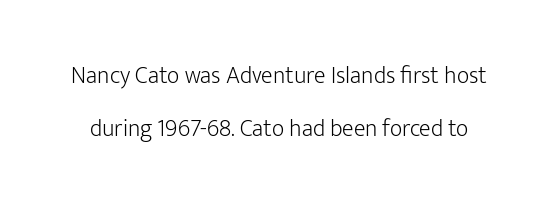
{"italic": "no", "bold": "no", "underline": "no", "line_spacing": "loose", "line_spacing_ratio": 2.2, "letter_spacing": "normal", "letter_spacing_em": 0.0, "glyph_px": 24}
